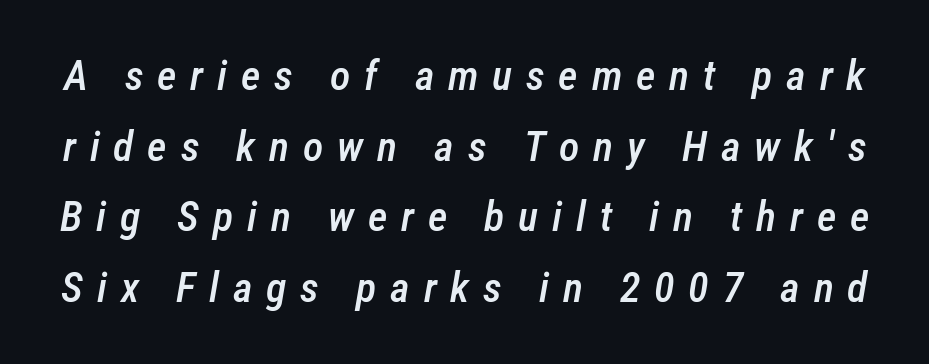
The image shows 42 px semibold, condensed type, italic (leaning right); set normal line spacing (1.68x), unusually wide letter spacing (+0.33 em), not underlined; low stroke contrast and a medium x-height.
